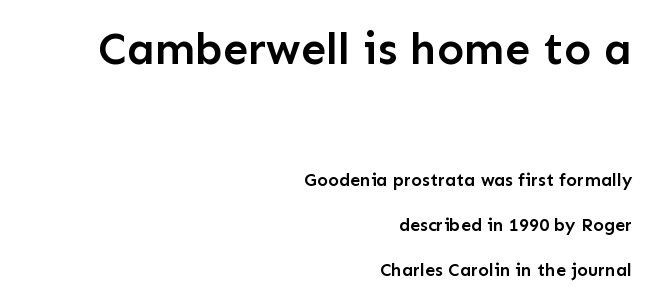
{"serif": "no", "italic": "no", "bold": "semi", "weight": "semibold", "width": "normal", "stroke_contrast": "low", "x_height": "medium", "monospaced": "no", "underline": "no", "align": "right", "line_spacing": "loose", "line_spacing_ratio": 2.49, "letter_spacing": "normal", "letter_spacing_em": 0.0, "larger_block": "first", "size_ratio": 2.5, "glyph_px": 45}
